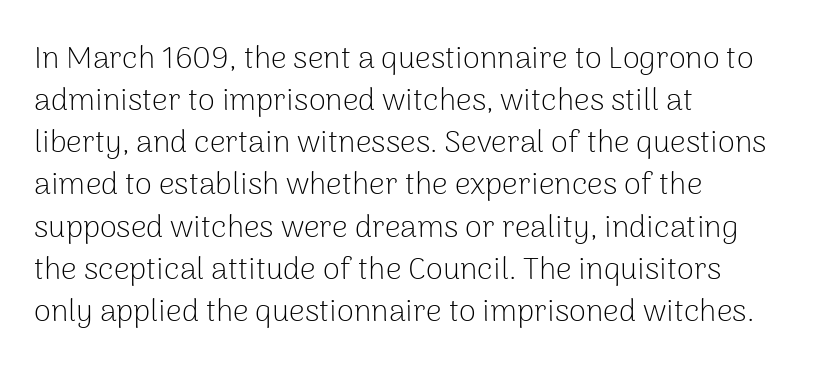
Q: Is the text bold? A: No.
Q: Is the text italic (slanted)? A: No, it is upright.
Q: Is the typeface a serif or a sans-serif typeface? A: Sans-serif.
Q: Is the text underlined? A: No.
Q: How is the paragraph aligned? A: Left-aligned.
Q: Is the spacing between letters normal or unusually wide? A: Normal.
Q: Is the spacing between lines tight, normal or loose? A: Normal.
Q: Width (condensed, normal, or wide)? A: Normal.
Q: Stroke contrast? A: Low.
Q: x-height? A: Medium.
Q: Monospaced? A: No.
